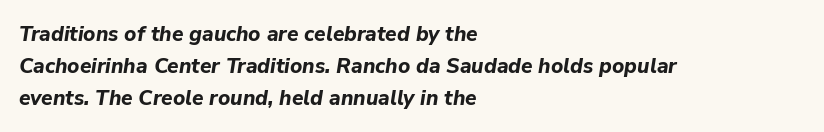
Letters rest on an invisible, unmarked baseline. The typesetter chose a ragged-right arrangement here. Stroke thickness is high; the sample reads as a true bold. You could call the tracking neutral — neither tight nor loose. If you measured baseline to baseline, you'd find a middling distance.
